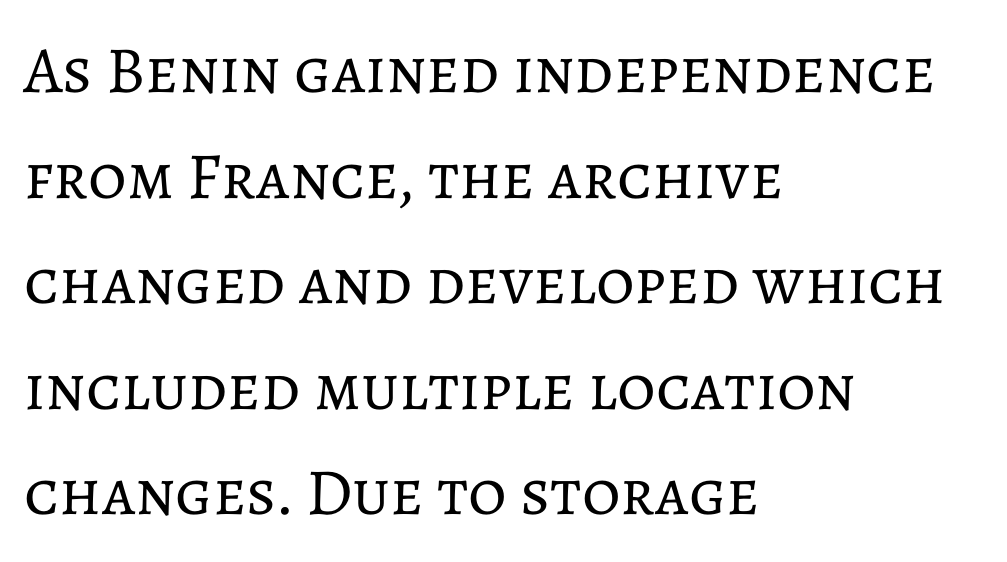
{"italic": "no", "bold": "no", "weight": "regular", "width": "normal", "stroke_contrast": "low", "x_height": "medium", "monospaced": "no", "underline": "no", "align": "left", "line_spacing": "normal", "line_spacing_ratio": 1.6, "letter_spacing": "normal", "letter_spacing_em": 0.0, "glyph_px": 66}
